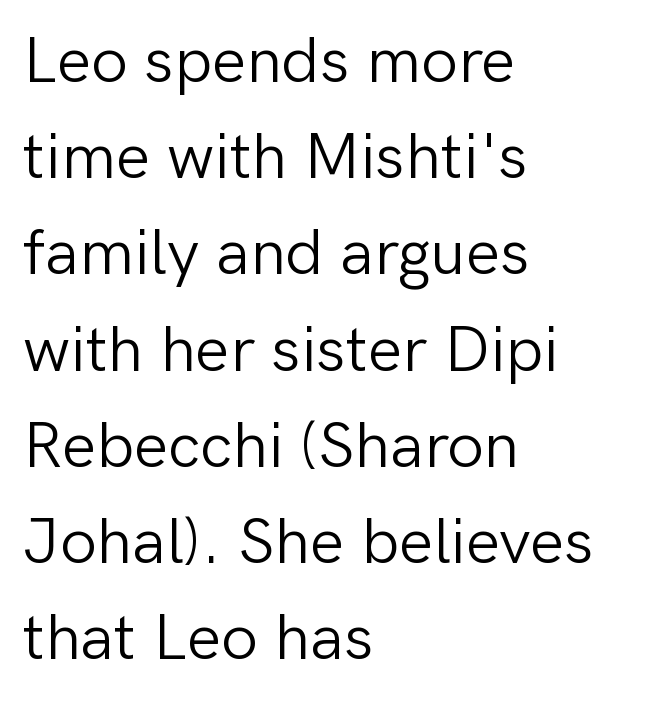
The image shows 65 px light sans-serif type, upright; set left-aligned, normal line spacing (1.48x), normal letter spacing, not underlined; low stroke contrast and a medium x-height.
